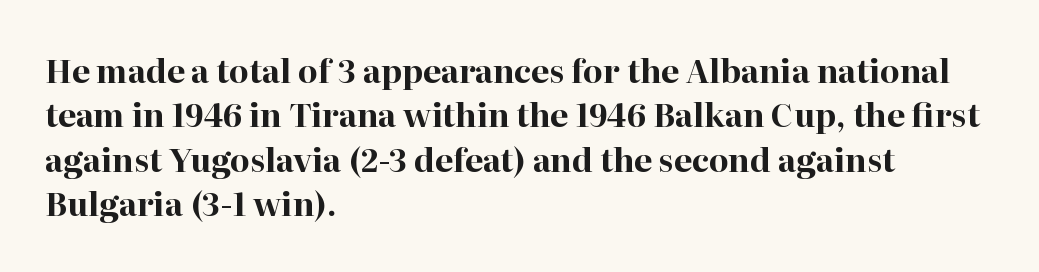
The image shows 32 px bold serif type, upright; set left-aligned, normal line spacing (1.39x), normal letter spacing, not underlined; high stroke contrast and a medium x-height.
